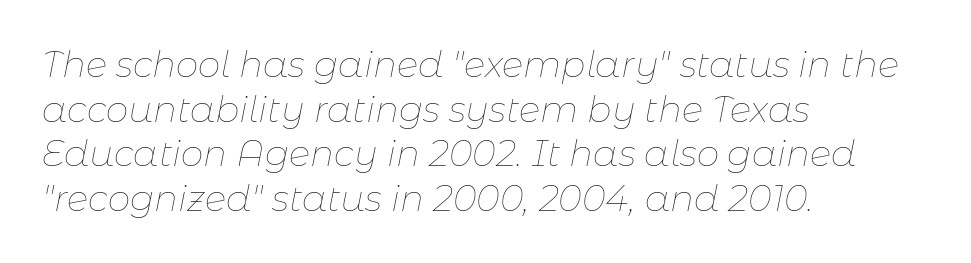
The image shows 36 px thin type, italic (leaning right); set left-aligned, line spacing 1.24x, normal letter spacing, not underlined; low stroke contrast and a medium x-height.
